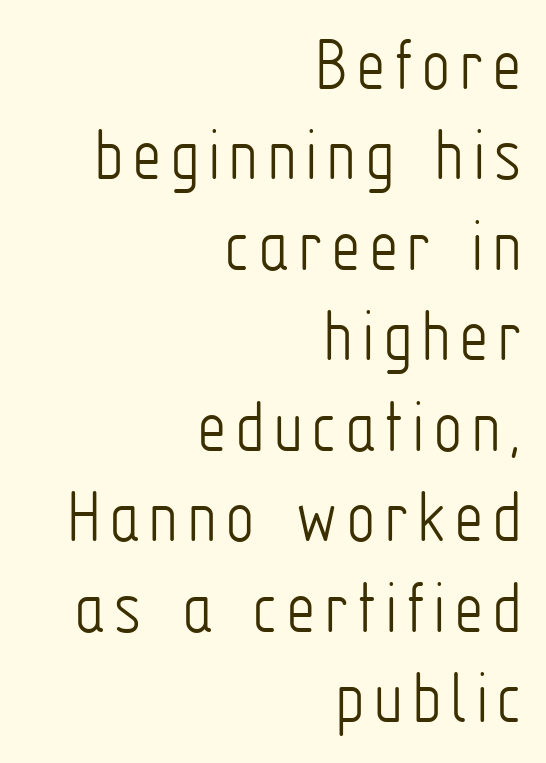
Letters have the restrained weight of plain body copy at most. Each letter keeps its own natural width here, so spacing adapts to shape. The typography opts for an upright posture over an oblique one. The rendering anchors every line to the right-hand side. Underline: absent.
